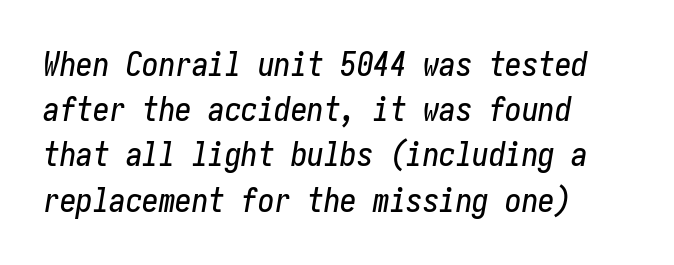
Observe the ordinary spacing: letters are neighbours, not strangers. The string is rendered with underlining switched off. Vertically, the passage feels balanced, rows spaced as you'd expect. Observe the lean: these are italic letterforms.
